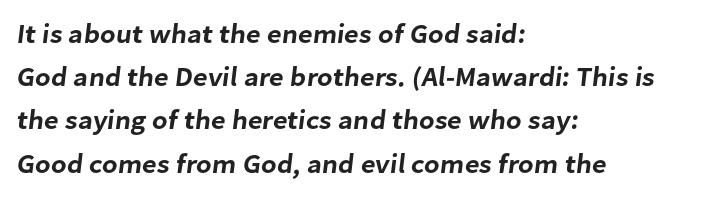
Honestly, the row spacing looks completely unremarkable. Typeset ragged right — the left edge is the straight one. The type is set solid horizontally, with unmodified tracking. Words float on clear page, feet unadorned.
